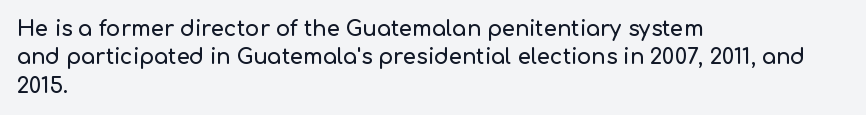
The image shows 21 px text type, upright; set left-aligned, normal line spacing (1.35x), normal letter spacing, not underlined.
